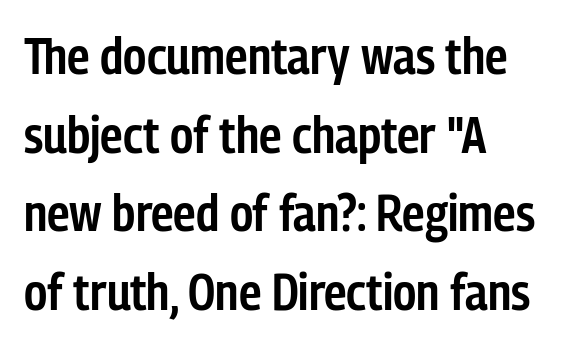
{"serif": "no", "italic": "no", "bold": "semi", "weight": "semibold", "width": "condensed", "stroke_contrast": "low", "x_height": "medium", "monospaced": "no", "underline": "no", "align": "left", "line_spacing": "normal", "line_spacing_ratio": 1.54, "letter_spacing": "normal", "letter_spacing_em": 0.0, "glyph_px": 51}
